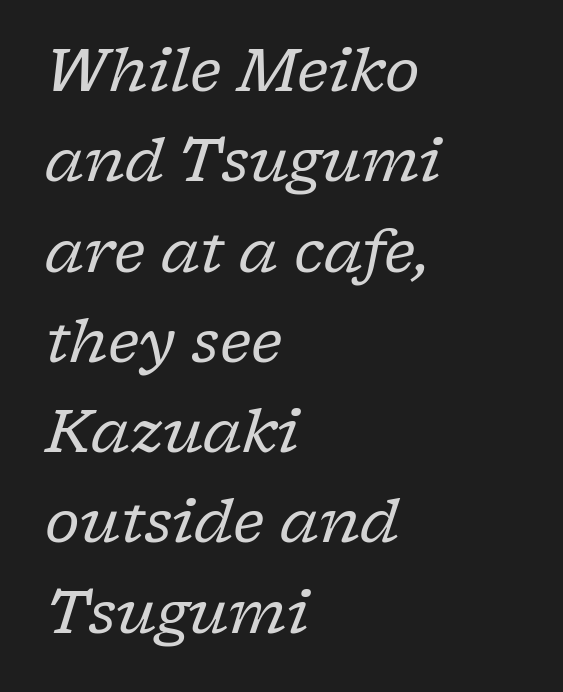
Q: Is the text bold? A: No.
Q: Is the text italic (slanted)? A: Yes, it leans right by about 17 degrees.
Q: Is the typeface a serif or a sans-serif typeface? A: Serif.
Q: Is the text underlined? A: No.
Q: How is the paragraph aligned? A: Left-aligned.
Q: Is the spacing between letters normal or unusually wide? A: Normal.
Q: Is the spacing between lines tight, normal or loose? A: Normal.
Q: Width (condensed, normal, or wide)? A: Normal.
Q: Stroke contrast? A: Low.
Q: x-height? A: Medium.
Q: Monospaced? A: No.
